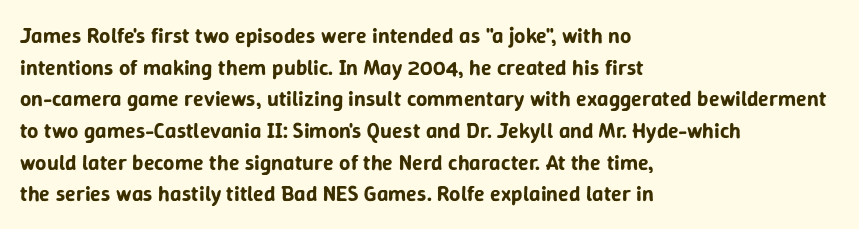
{"italic": "no", "underline": "no", "align": "left", "line_spacing": "normal", "line_spacing_ratio": 1.44, "letter_spacing": "normal", "letter_spacing_em": 0.0, "glyph_px": 22}
